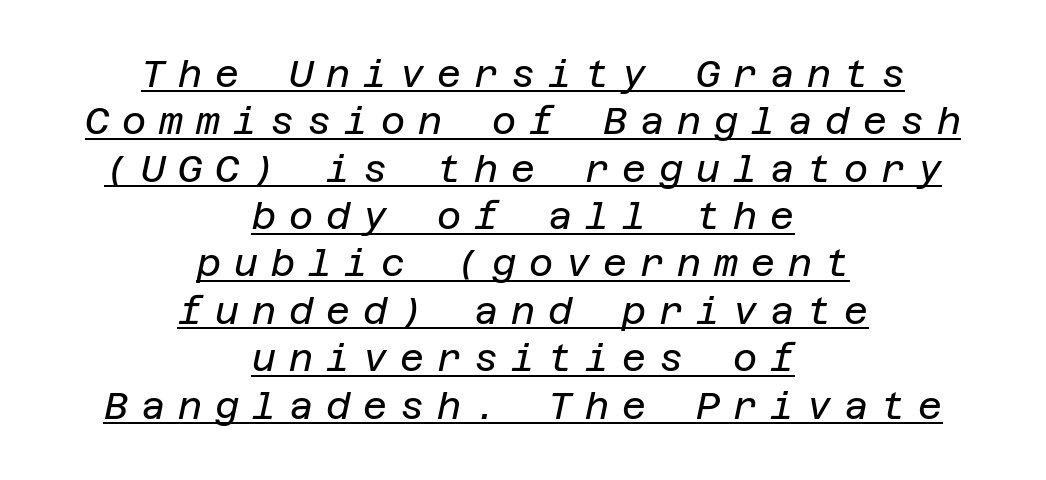
Every row of glyphs is offset so its center matches the block's center. Every word sits above its own underline. Vertical spacing — default. Substantial extra tracking has been applied to these lines. Bold? No — there's no thickening of the strokes. Characters are canted at an angle relative to the baseline's perpendicular.
